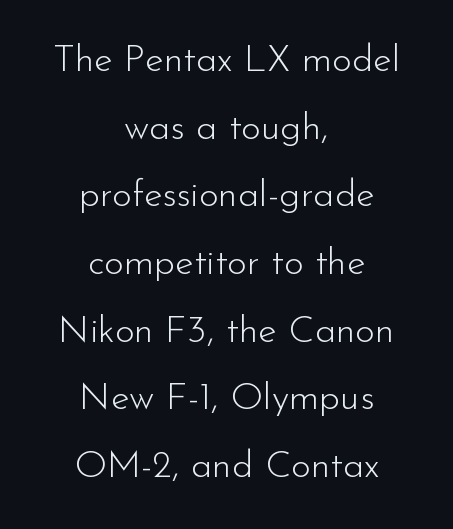
{"serif": "no", "italic": "no", "bold": "no", "weight": "light", "width": "normal", "stroke_contrast": "low", "x_height": "small", "monospaced": "no", "underline": "no", "align": "center", "line_spacing_ratio": 1.78, "letter_spacing": "normal", "letter_spacing_em": 0.0, "glyph_px": 38}
